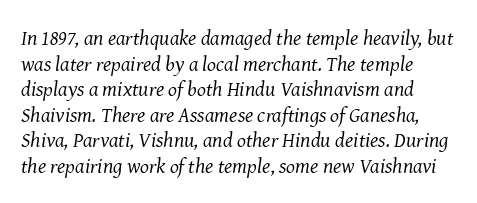
{"italic": "yes", "lean": "right", "slant_degrees": 8, "bold": "no", "underline": "no", "line_spacing_ratio": 1.22, "letter_spacing": "normal", "letter_spacing_em": 0.0, "glyph_px": 21}
